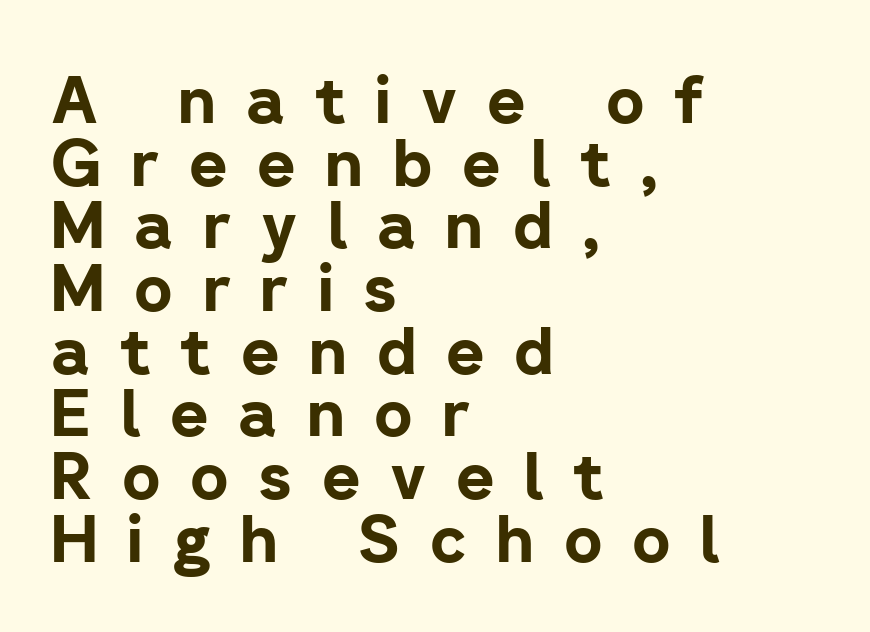
The image shows 66 px bold sans-serif type, upright; set left-aligned, tight line spacing (0.95x), unusually wide letter spacing (+0.45 em), not underlined; low stroke contrast and a medium x-height.
